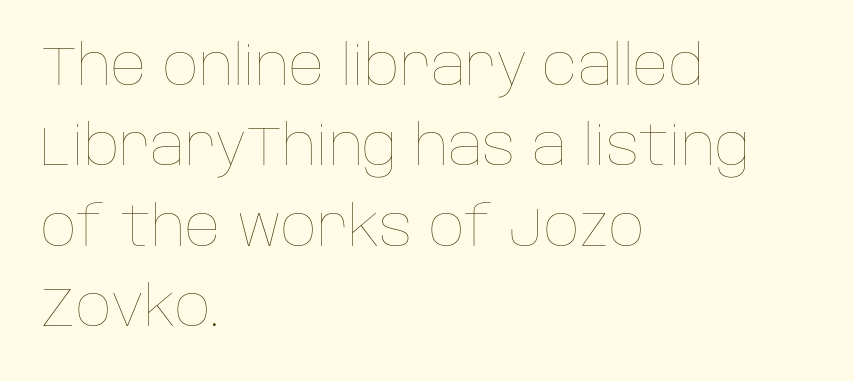
The image shows 55 px thin type, upright; set left-aligned, normal line spacing (1.46x), normal letter spacing, not underlined; low stroke contrast and a large x-height.
